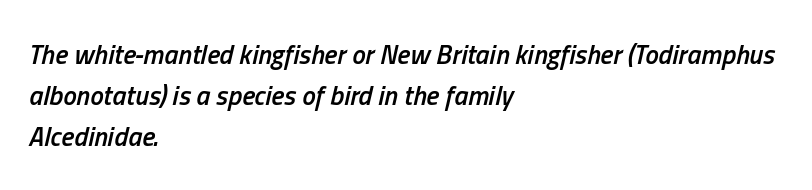
{"italic": "yes", "lean": "right", "slant_degrees": 13, "bold": "semi", "underline": "no", "align": "left", "line_spacing": "normal", "line_spacing_ratio": 1.51, "letter_spacing": "normal", "letter_spacing_em": 0.0, "glyph_px": 27}
